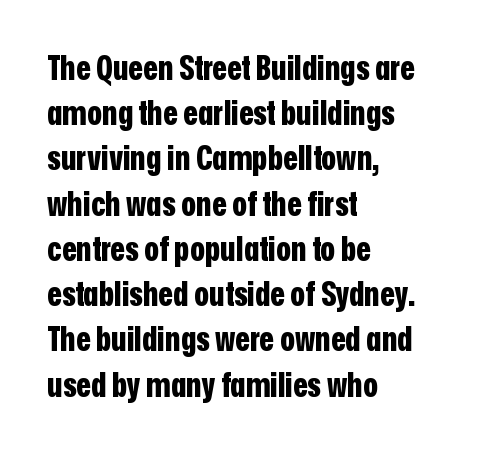
{"serif": "no", "italic": "no", "bold": "yes", "weight": "bold", "width": "condensed", "stroke_contrast": "low", "x_height": "medium", "monospaced": "no", "underline": "no", "align": "left", "line_spacing": "normal", "line_spacing_ratio": 1.33, "letter_spacing": "normal", "letter_spacing_em": 0.0, "glyph_px": 34}
